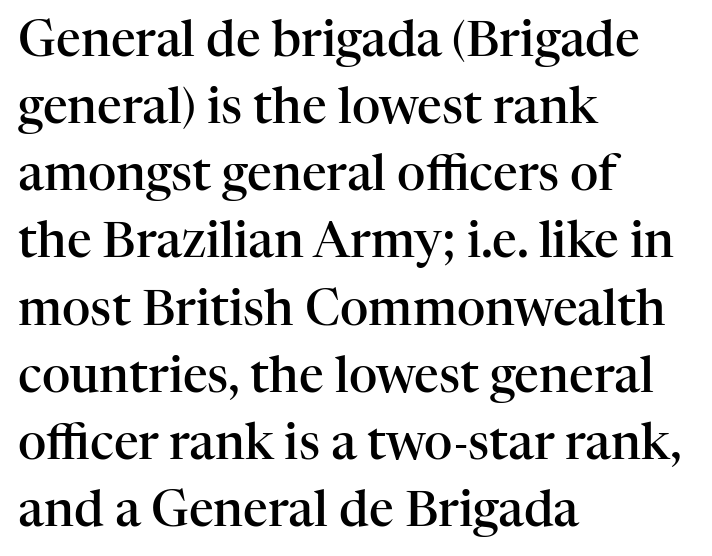
The image shows 49 px semibold serif type, upright; set left-aligned, normal line spacing (1.37x), normal letter spacing, not underlined; high stroke contrast and a medium x-height.
